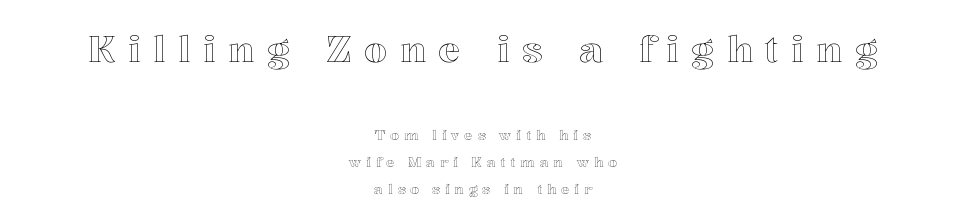
{"italic": "no", "width": "normal", "x_height": "medium", "monospaced": "no", "underline": "no", "align": "center", "line_spacing": "loose", "line_spacing_ratio": 1.95, "letter_spacing": "wide", "letter_spacing_em": 0.34, "larger_block": "first", "size_ratio": 2.64, "glyph_px": 37}
